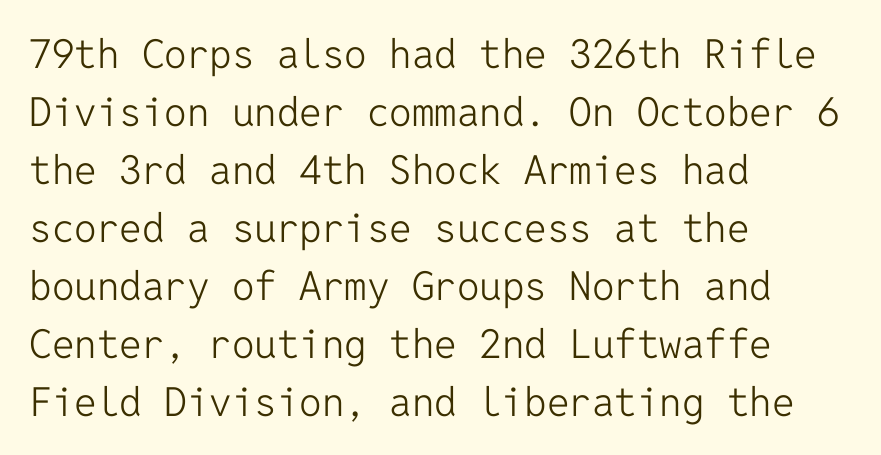
{"serif": "no", "italic": "no", "bold": "no", "weight": "light", "width": "normal", "stroke_contrast": "low", "x_height": "medium", "monospaced": "yes", "underline": "no", "align": "left", "line_spacing": "normal", "line_spacing_ratio": 1.45, "letter_spacing": "normal", "letter_spacing_em": 0.0, "glyph_px": 40}
